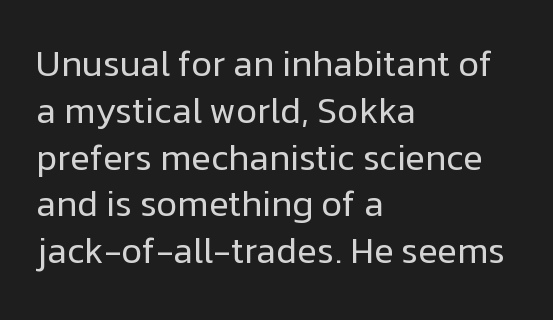
{"serif": "no", "italic": "no", "bold": "no", "weight": "regular", "width": "normal", "stroke_contrast": "low", "x_height": "medium", "monospaced": "no", "underline": "no", "align": "left", "line_spacing": "normal", "line_spacing_ratio": 1.3, "letter_spacing": "normal", "letter_spacing_em": 0.0, "glyph_px": 36}
